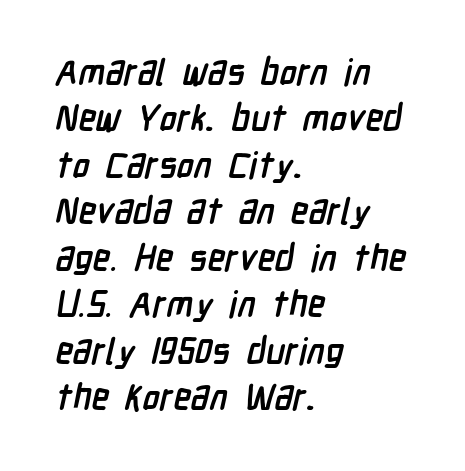
Q: Is the text bold? A: Yes.
Q: Is the typeface a serif or a sans-serif typeface? A: Sans-serif.
Q: Is the text underlined? A: No.
Q: How is the paragraph aligned? A: Left-aligned.
Q: Is the spacing between letters normal or unusually wide? A: Normal.
Q: Is the spacing between lines tight, normal or loose? A: Normal.
Q: Width (condensed, normal, or wide)? A: Condensed.
Q: Stroke contrast? A: Low.
Q: x-height? A: Medium.
Q: Monospaced? A: No.
